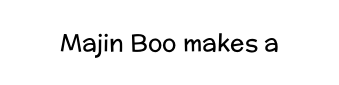
Q: Is the text bold? A: No.
Q: Is the text italic (slanted)? A: No, it is upright.
Q: Is the text underlined? A: No.
Q: Is the spacing between letters normal or unusually wide? A: Normal.
